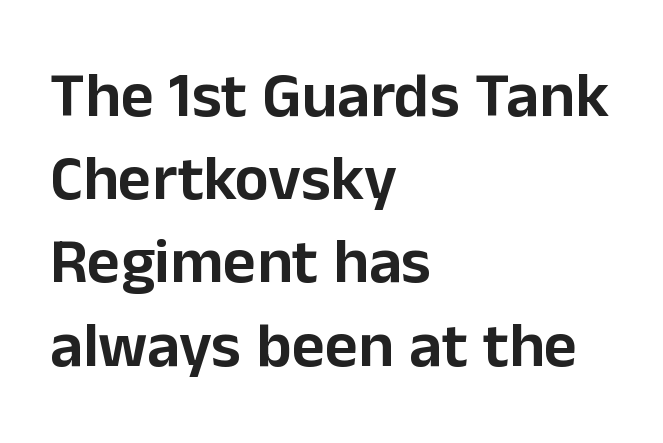
Q: Is the text italic (slanted)? A: No, it is upright.
Q: Is the typeface a serif or a sans-serif typeface? A: Sans-serif.
Q: Is the text underlined? A: No.
Q: How is the paragraph aligned? A: Left-aligned.
Q: Is the spacing between letters normal or unusually wide? A: Normal.
Q: Is the spacing between lines tight, normal or loose? A: Normal.
Q: Width (condensed, normal, or wide)? A: Normal.
Q: Stroke contrast? A: Low.
Q: x-height? A: Medium.
Q: Monospaced? A: No.
